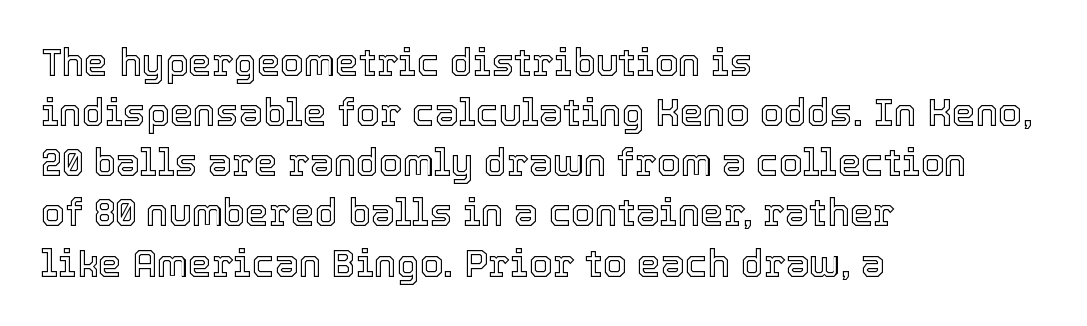
{"italic": "no", "width": "normal", "x_height": "medium", "monospaced": "no", "underline": "no", "align": "left", "line_spacing": "normal", "line_spacing_ratio": 1.32, "letter_spacing": "normal", "letter_spacing_em": 0.0, "glyph_px": 38}
